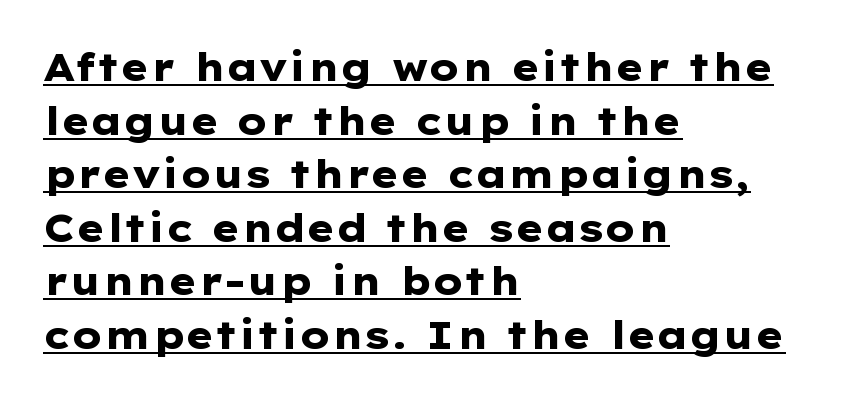
Q: Is the text bold? A: Yes.
Q: Is the text italic (slanted)? A: No, it is upright.
Q: Is the typeface a serif or a sans-serif typeface? A: Sans-serif.
Q: Is the text underlined? A: Yes.
Q: How is the paragraph aligned? A: Left-aligned.
Q: Is the spacing between letters normal or unusually wide? A: Normal.
Q: Is the spacing between lines tight, normal or loose? A: Normal.
Q: Width (condensed, normal, or wide)? A: Wide.
Q: Stroke contrast? A: Low.
Q: x-height? A: Medium.
Q: Monospaced? A: No.
